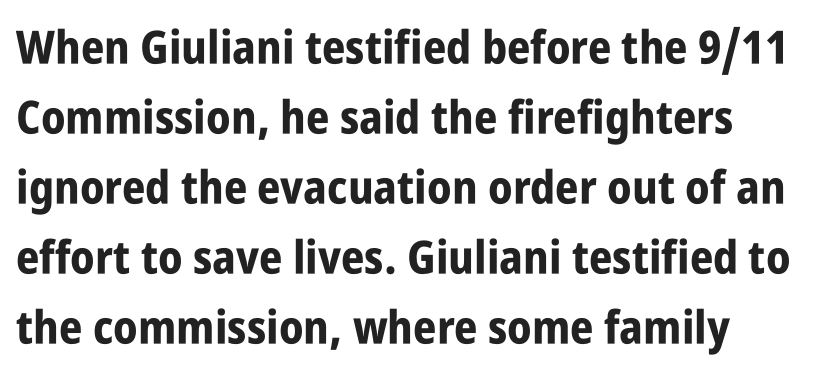
The image shows 46 px bold, condensed sans-serif type, upright; set left-aligned, normal line spacing (1.52x), normal letter spacing, not underlined; low stroke contrast and a large x-height.
